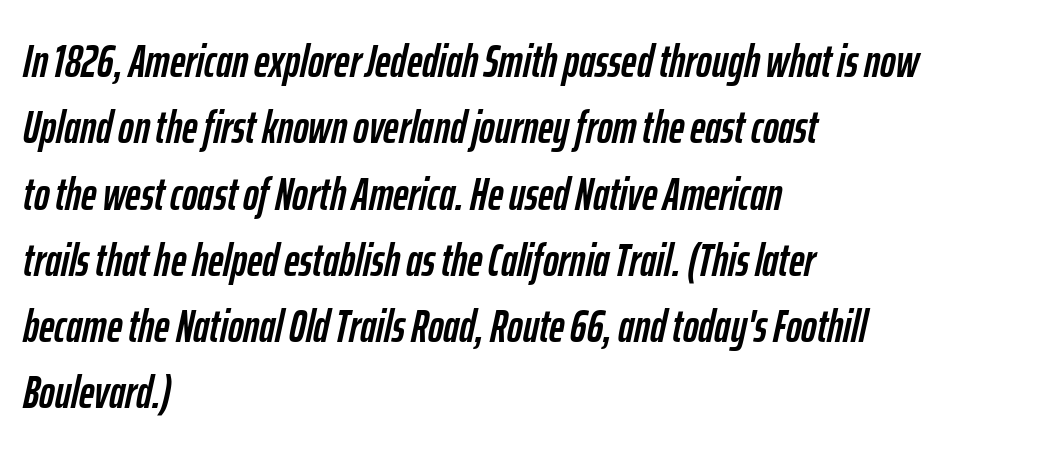
Q: Is the text italic (slanted)? A: Yes, it leans right by about 12 degrees.
Q: Is the text underlined? A: No.
Q: How is the paragraph aligned? A: Left-aligned.
Q: Is the spacing between letters normal or unusually wide? A: Normal.
Q: Is the spacing between lines tight, normal or loose? A: Normal.
Q: Width (condensed, normal, or wide)? A: Condensed.
Q: Stroke contrast? A: Low.
Q: x-height? A: Medium.
Q: Monospaced? A: No.
